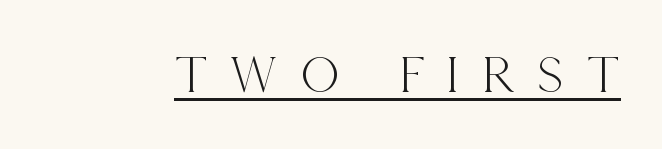
{"serif": "yes", "italic": "no", "width": "condensed", "x_height": "large", "monospaced": "no", "underline": "yes", "letter_spacing": "wide", "letter_spacing_em": 0.44, "glyph_px": 54}
